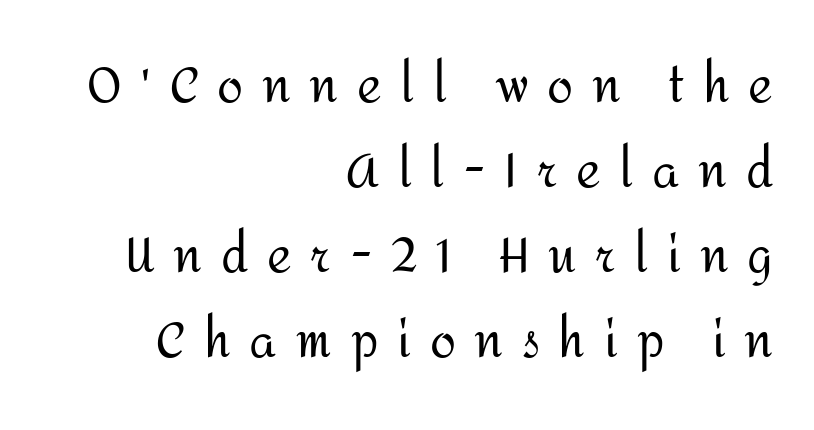
Q: Is the text bold? A: No.
Q: Is the text italic (slanted)? A: No, it is upright.
Q: Is the typeface a serif or a sans-serif typeface? A: Sans-serif.
Q: Is the text underlined? A: No.
Q: How is the paragraph aligned? A: Right-aligned.
Q: Is the spacing between letters normal or unusually wide? A: Unusually wide.
Q: Width (condensed, normal, or wide)? A: Normal.
Q: Stroke contrast? A: Medium.
Q: x-height? A: Medium.
Q: Monospaced? A: No.
